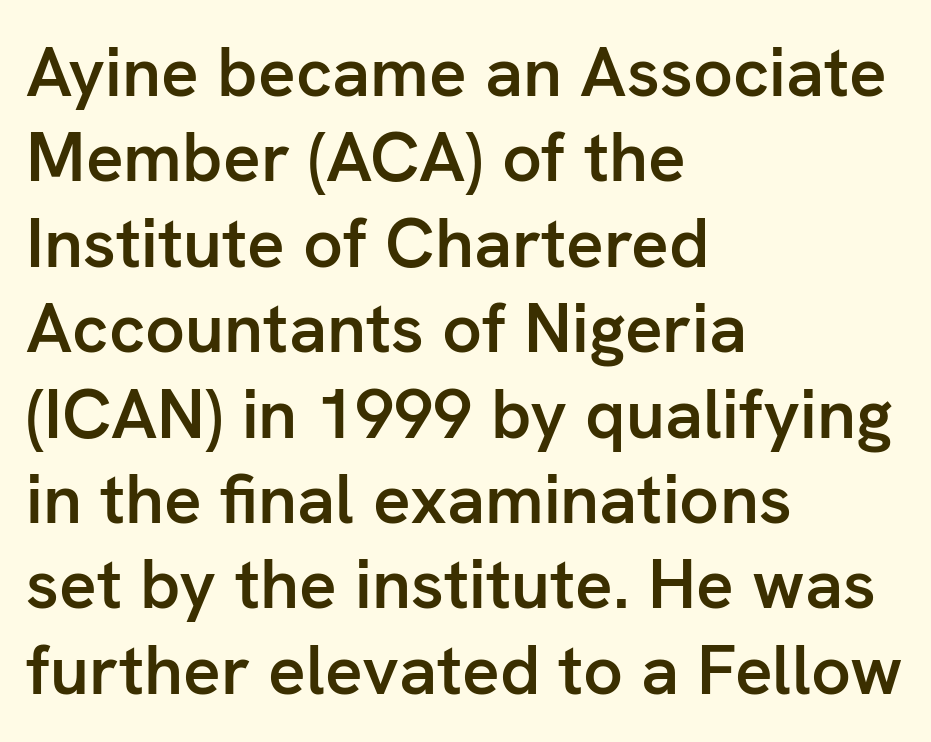
These lines keep a tight, regular rhythm from letter to letter. Left-aligned paragraph, ragged on the right. The words here are not underlined. The letters stand straight up with perfectly vertical stems.
